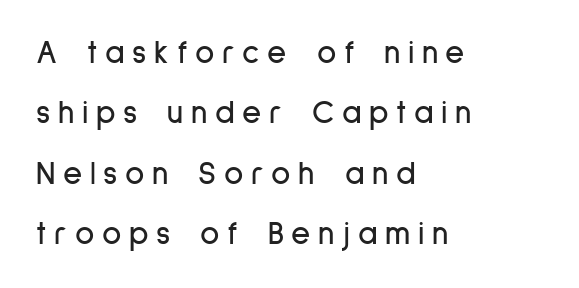
The image shows 33 px condensed sans-serif type, upright; set left-aligned, line spacing 1.83x, unusually wide letter spacing (+0.23 em), not underlined; low stroke contrast and a medium x-height.
